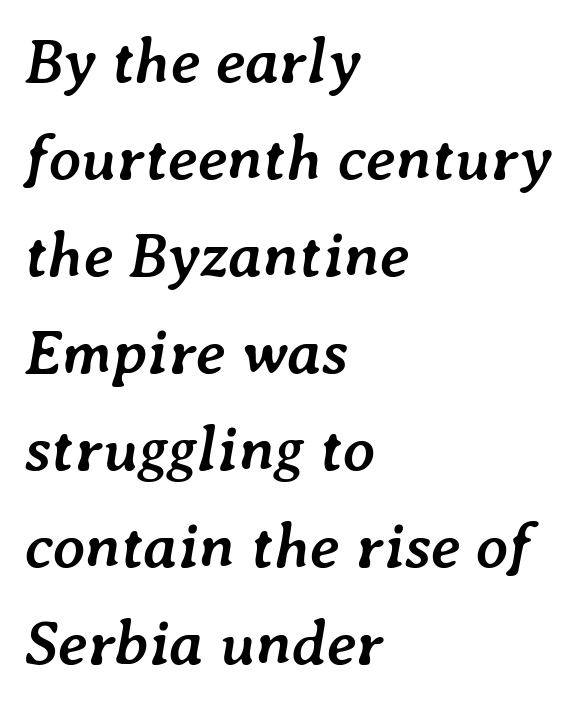
{"italic": "yes", "lean": "right", "slant_degrees": 7, "bold": "yes", "weight": "semibold", "width": "normal", "stroke_contrast": "low", "x_height": "medium", "monospaced": "no", "underline": "no", "align": "left", "line_spacing": "normal", "line_spacing_ratio": 1.54, "letter_spacing": "normal", "letter_spacing_em": 0.0, "glyph_px": 63}
